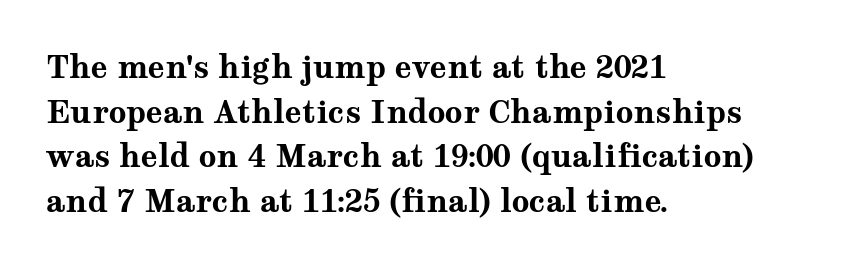
{"serif": "yes", "italic": "no", "bold": "yes", "weight": "bold", "width": "wide", "stroke_contrast": "medium", "x_height": "medium", "monospaced": "no", "underline": "no", "align": "left", "line_spacing": "normal", "line_spacing_ratio": 1.44, "letter_spacing": "normal", "letter_spacing_em": 0.0, "glyph_px": 31}
